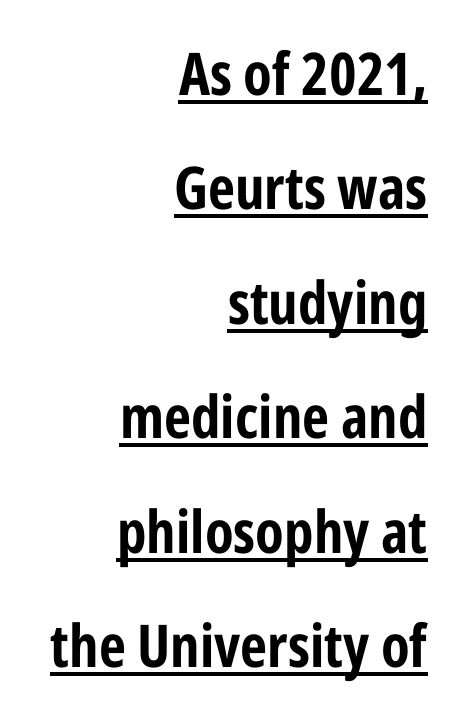
The image shows 59 px bold, condensed sans-serif type, upright; set right-aligned, loose line spacing (1.94x), normal letter spacing, underlined; low stroke contrast and a medium x-height.
